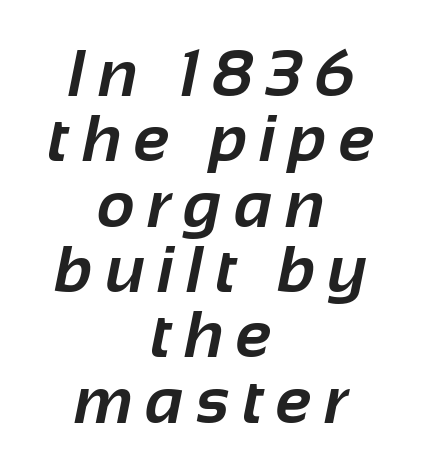
{"serif": "no", "bold": "yes", "weight": "bold", "width": "normal", "stroke_contrast": "low", "x_height": "medium", "monospaced": "no", "underline": "no", "align": "center", "line_spacing": "tight", "line_spacing_ratio": 0.99, "glyph_px": 66}
